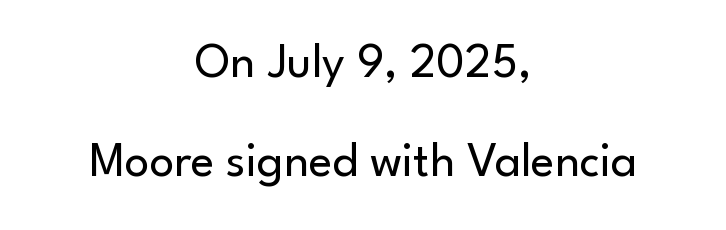
{"serif": "no", "italic": "no", "bold": "no", "weight": "regular", "width": "normal", "stroke_contrast": "low", "x_height": "small", "monospaced": "no", "underline": "no", "align": "center", "line_spacing": "loose", "line_spacing_ratio": 2.03, "letter_spacing": "normal", "letter_spacing_em": 0.0, "glyph_px": 49}
